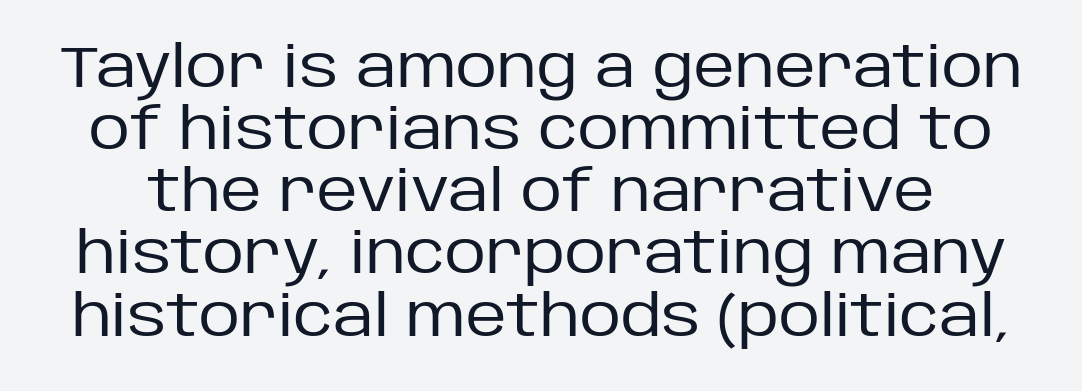
The image shows 57 px regular-weight sans-serif type, upright; set tight line spacing (1.09x), normal letter spacing, not underlined; low stroke contrast and a large x-height.
